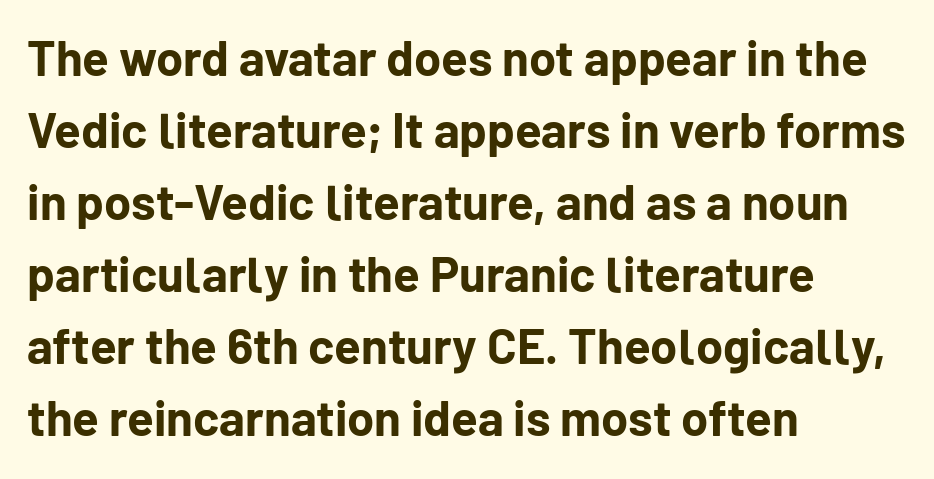
Q: Is the text bold? A: Yes.
Q: Is the text italic (slanted)? A: No, it is upright.
Q: Is the typeface a serif or a sans-serif typeface? A: Sans-serif.
Q: Is the text underlined? A: No.
Q: How is the paragraph aligned? A: Left-aligned.
Q: Is the spacing between letters normal or unusually wide? A: Normal.
Q: Is the spacing between lines tight, normal or loose? A: Normal.
Q: Width (condensed, normal, or wide)? A: Normal.
Q: Stroke contrast? A: Low.
Q: x-height? A: Medium.
Q: Monospaced? A: No.
